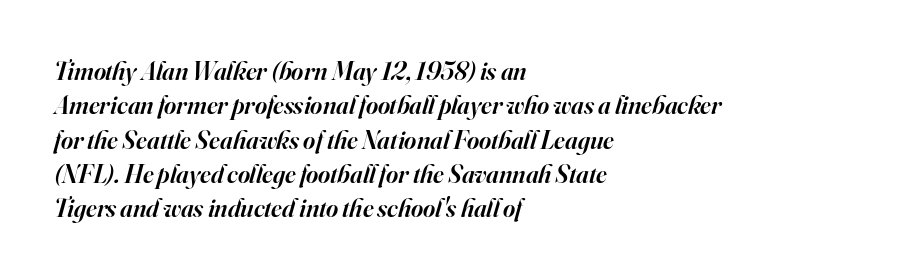
The image shows 26 px text type, italic (leaning right); set left-aligned, normal line spacing (1.32x), normal letter spacing, not underlined.
